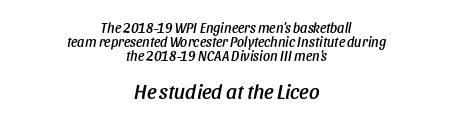
Q: Is the text italic (slanted)? A: Yes, it leans right by about 11 degrees.
Q: Is the text underlined? A: No.
Q: How is the paragraph aligned? A: Centered.
Q: Is the spacing between letters normal or unusually wide? A: Normal.
Q: Is the spacing between lines tight, normal or loose? A: Tight.
Q: Which block of text is set in a larger size, the first (top) or the second (bottom)? A: The second (bottom) one.
